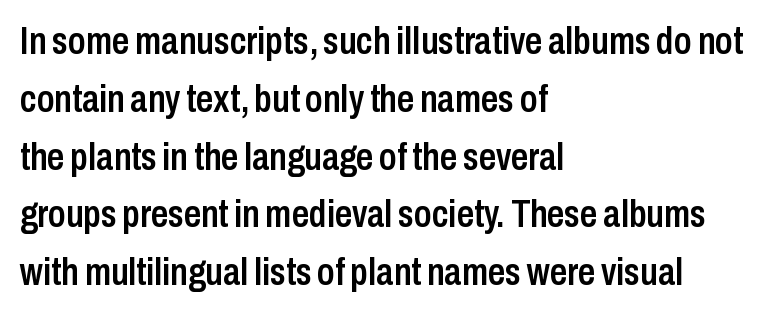
{"serif": "no", "italic": "no", "bold": "semi", "weight": "semibold", "width": "condensed", "stroke_contrast": "low", "x_height": "medium", "monospaced": "no", "underline": "no", "align": "left", "line_spacing": "normal", "line_spacing_ratio": 1.52, "letter_spacing": "normal", "letter_spacing_em": 0.0, "glyph_px": 38}
